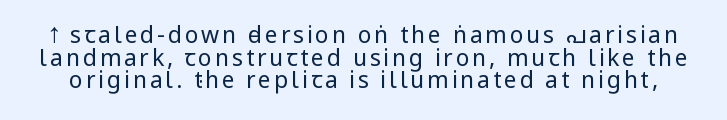
Unlike italic type, these characters show no tilt at all. The passage shown is not bold in any degree. Just letters on the line, the space beneath them empty. Very little white space separates one row of letters from the next.
